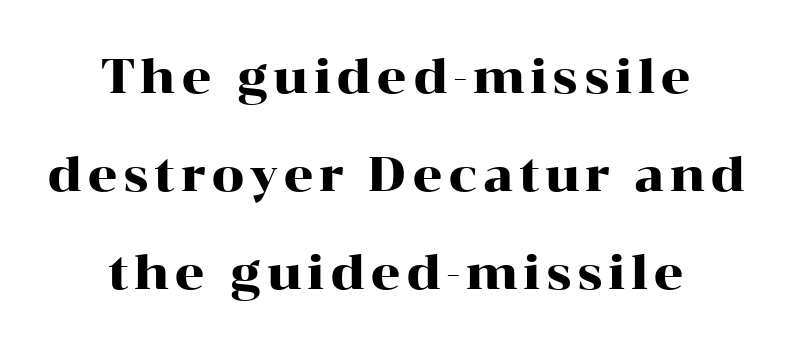
The glyphs are unaccompanied by any horizontal stroke below them. Is this a fixed-width face? No — the glyphs have proportional, varying widths. To sum up the face: it has serifs. The space between consecutive lines is lavish.
